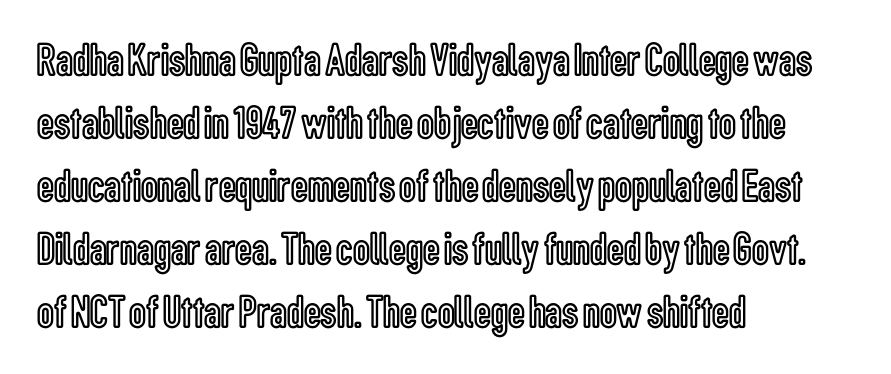
A typesetter would mark this as roman, not italic. The ragged edge is on the right, which tells us the setting is flush left. The face used here is rendered with its standard letterfit. Only glyphs here, with clear space below each row.
